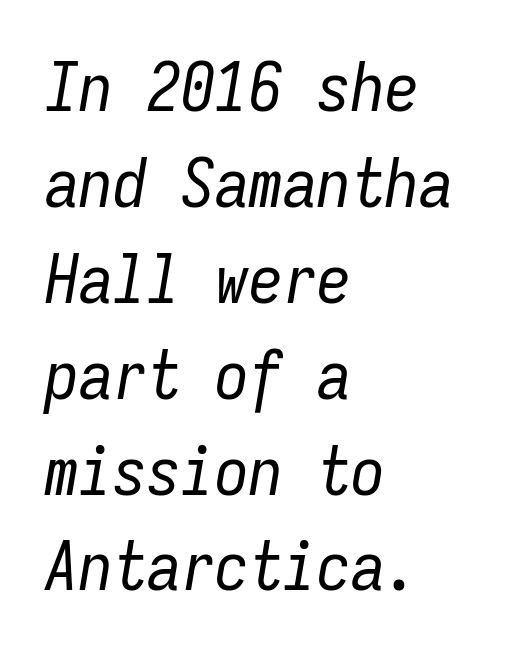
Looks like terminal output: every glyph gets an equal slot. Quick note: italic. The letters look calm and open, with moderate or lighter stems. Regular leading. The lines in this sample share a left origin and differ only in where they stop.
